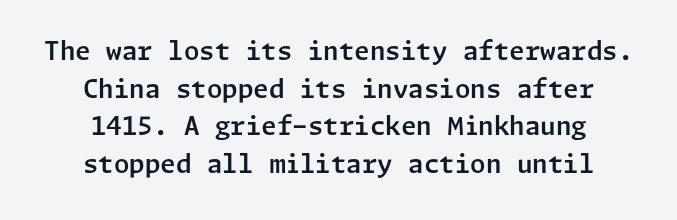
The image shows 25 px text type, upright; set normal line spacing (1.51x), normal letter spacing, not underlined.
